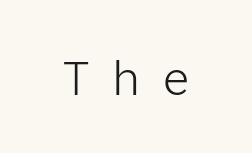
Q: Is the text bold? A: No.
Q: Is the text italic (slanted)? A: No, it is upright.
Q: Is the typeface a serif or a sans-serif typeface? A: Sans-serif.
Q: Is the text underlined? A: No.
Q: Is the spacing between letters normal or unusually wide? A: Unusually wide.
Q: Width (condensed, normal, or wide)? A: Normal.
Q: Stroke contrast? A: Low.
Q: x-height? A: Medium.
